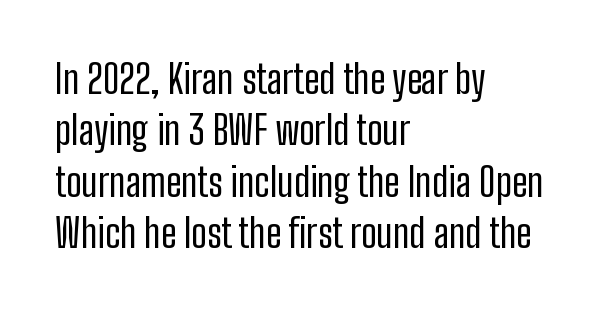
{"serif": "no", "italic": "no", "bold": "no", "weight": "regular", "width": "condensed", "stroke_contrast": "low", "x_height": "medium", "monospaced": "no", "underline": "no", "align": "left", "line_spacing": "normal", "line_spacing_ratio": 1.32, "letter_spacing": "normal", "letter_spacing_em": 0.0, "glyph_px": 39}
